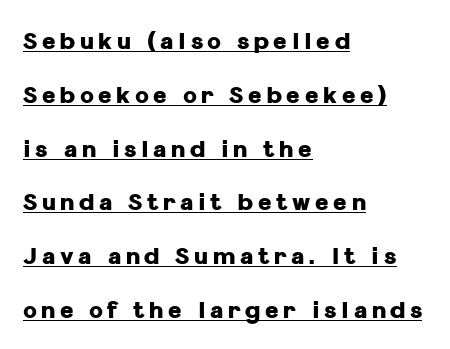
The leading is generous, giving the passage an open texture. The rendering uses the underline text-decoration. Is the letter spacing exaggerated? Yes — the characters are pushed far apart. Designer's note — italics off, roman on. Visually the block forms a straight wall on the left and a jagged coastline on the right.
